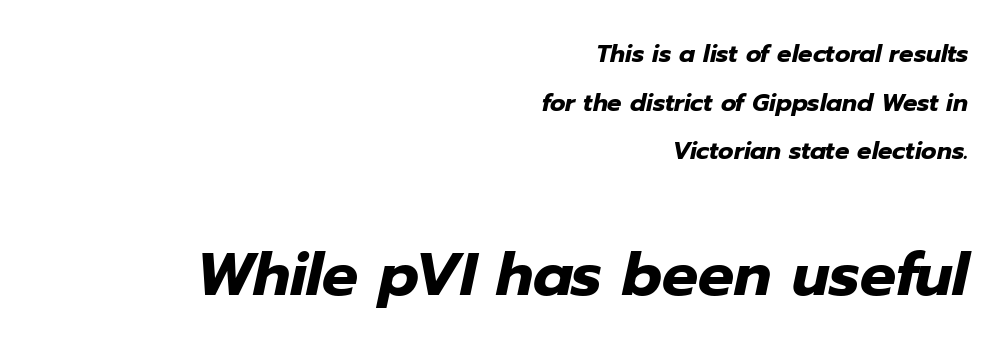
{"italic": "yes", "lean": "right", "slant_degrees": 12, "bold": "yes", "weight": "heavy", "width": "normal", "stroke_contrast": "low", "x_height": "medium", "monospaced": "no", "underline": "no", "align": "right", "line_spacing": "loose", "line_spacing_ratio": 2.03, "letter_spacing": "normal", "letter_spacing_em": 0.0, "larger_block": "second", "size_ratio": 2.5, "glyph_px": 60}
